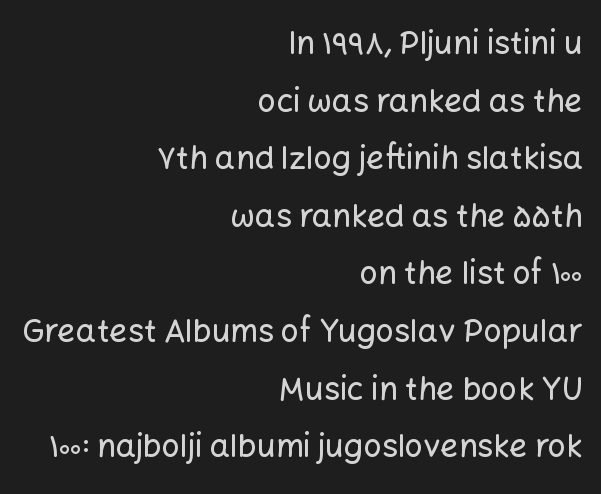
{"serif": "no", "italic": "no", "width": "normal", "stroke_contrast": "low", "x_height": "medium", "monospaced": "no", "underline": "no", "align": "right", "line_spacing_ratio": 1.8, "letter_spacing": "normal", "letter_spacing_em": 0.0, "glyph_px": 32}
